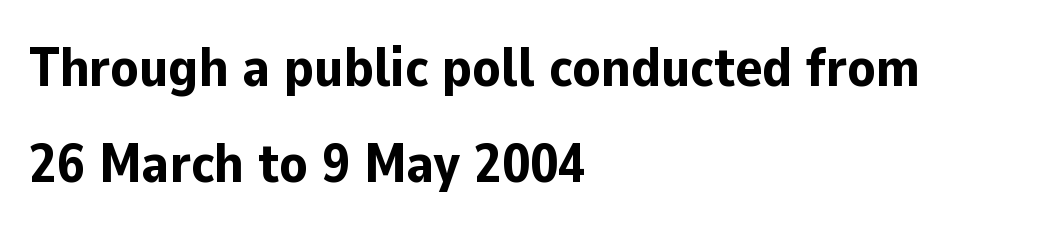
Q: Is the text bold? A: Yes.
Q: Is the text italic (slanted)? A: No, it is upright.
Q: Is the typeface a serif or a sans-serif typeface? A: Sans-serif.
Q: Is the text underlined? A: No.
Q: How is the paragraph aligned? A: Left-aligned.
Q: Is the spacing between letters normal or unusually wide? A: Normal.
Q: Width (condensed, normal, or wide)? A: Normal.
Q: Stroke contrast? A: Low.
Q: x-height? A: Medium.
Q: Monospaced? A: No.
